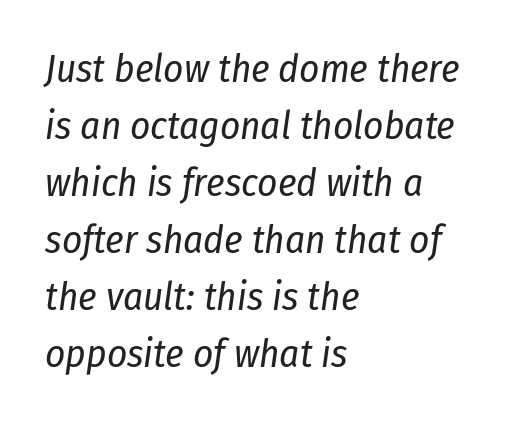
These lines stack with their left ends in a neat column. Compared with ordinary roman type, these characters are visibly tilted. Think standard paragraph weight, or any step lighter than that. Observe the ordinary spacing: letters are neighbours, not strangers. A typesetter would call this leading conventional body-copy spacing. The glyphs are unaccompanied by any horizontal stroke below them.
